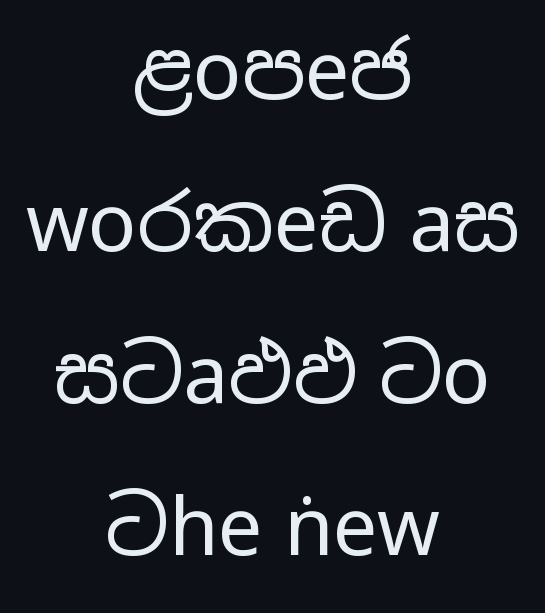
Q: Is the text bold? A: No.
Q: Is the text italic (slanted)? A: No, it is upright.
Q: Is the typeface a serif or a sans-serif typeface? A: Sans-serif.
Q: Is the text underlined? A: No.
Q: How is the paragraph aligned? A: Centered.
Q: Is the spacing between letters normal or unusually wide? A: Normal.
Q: Is the spacing between lines tight, normal or loose? A: Loose.
Q: Width (condensed, normal, or wide)? A: Wide.
Q: Stroke contrast? A: Low.
Q: x-height? A: Medium.
Q: Monospaced? A: No.
